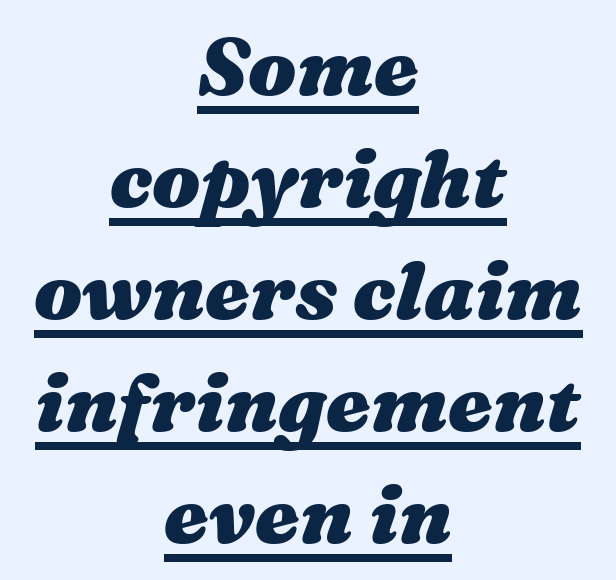
Q: Is the text bold? A: Yes.
Q: Is the text italic (slanted)? A: Yes, it leans right by about 16 degrees.
Q: Is the text underlined? A: Yes.
Q: How is the paragraph aligned? A: Centered.
Q: Is the spacing between letters normal or unusually wide? A: Normal.
Q: Is the spacing between lines tight, normal or loose? A: Normal.
Q: Width (condensed, normal, or wide)? A: Wide.
Q: Stroke contrast? A: Medium.
Q: x-height? A: Medium.
Q: Monospaced? A: No.
